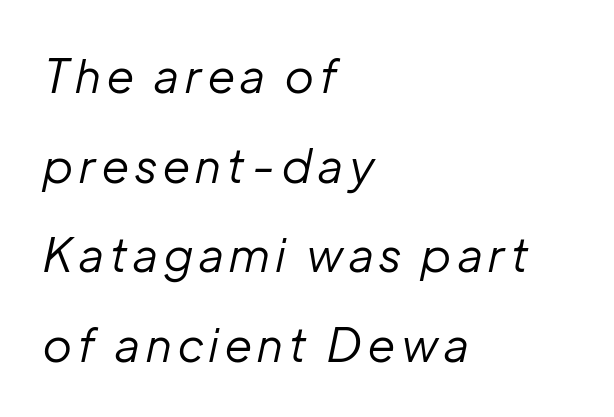
{"italic": "yes", "lean": "right", "slant_degrees": 12, "bold": "no", "weight": "regular", "width": "normal", "stroke_contrast": "low", "x_height": "medium", "monospaced": "no", "underline": "no", "align": "left", "line_spacing": "loose", "line_spacing_ratio": 1.95, "glyph_px": 46}
